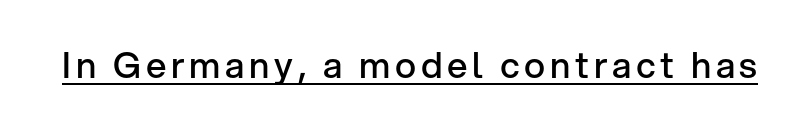
Q: Is the text bold? A: Semi-bold.
Q: Is the text italic (slanted)? A: No, it is upright.
Q: Is the typeface a serif or a sans-serif typeface? A: Sans-serif.
Q: Is the text underlined? A: Yes.
Q: Width (condensed, normal, or wide)? A: Normal.
Q: Stroke contrast? A: Low.
Q: x-height? A: Medium.
Q: Monospaced? A: No.
